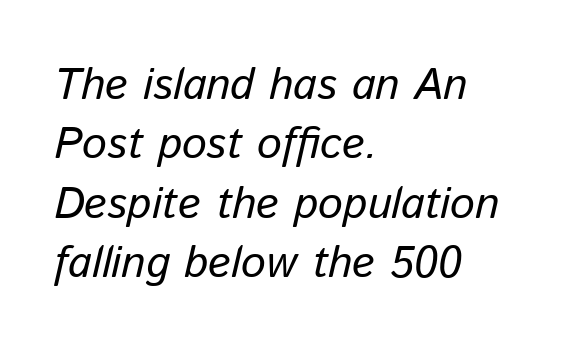
Q: Is the text italic (slanted)? A: Yes, it leans right by about 13 degrees.
Q: Is the text underlined? A: No.
Q: How is the paragraph aligned? A: Left-aligned.
Q: Is the spacing between letters normal or unusually wide? A: Normal.
Q: Is the spacing between lines tight, normal or loose? A: Normal.
Q: Width (condensed, normal, or wide)? A: Normal.
Q: Stroke contrast? A: Low.
Q: x-height? A: Medium.
Q: Monospaced? A: No.
